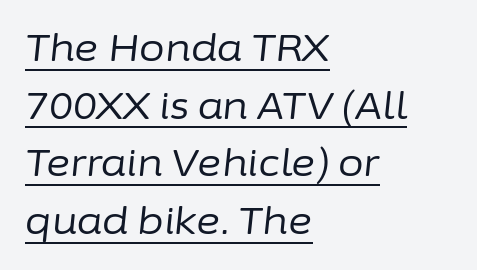
Q: Is the text bold? A: No.
Q: Is the text italic (slanted)? A: Yes, it leans right by about 6 degrees.
Q: Is the text underlined? A: Yes.
Q: How is the paragraph aligned? A: Left-aligned.
Q: Is the spacing between letters normal or unusually wide? A: Normal.
Q: Is the spacing between lines tight, normal or loose? A: Normal.
Q: Width (condensed, normal, or wide)? A: Normal.
Q: Stroke contrast? A: Low.
Q: x-height? A: Medium.
Q: Monospaced? A: No.
